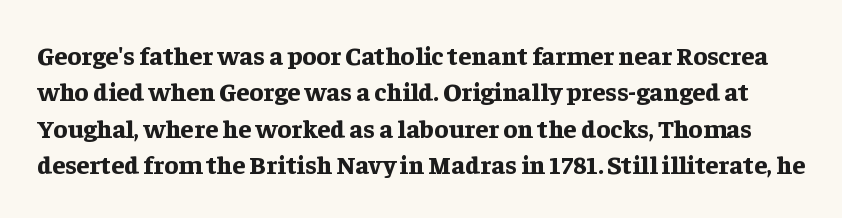
Q: Is the text bold? A: Yes.
Q: Is the text italic (slanted)? A: No, it is upright.
Q: Is the text underlined? A: No.
Q: Is the spacing between letters normal or unusually wide? A: Normal.
Q: Is the spacing between lines tight, normal or loose? A: Normal.
